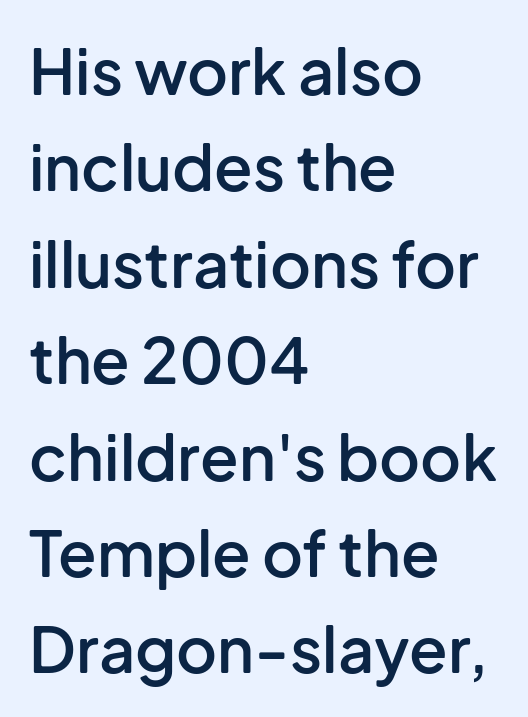
Q: Is the text bold? A: Semi-bold.
Q: Is the text italic (slanted)? A: No, it is upright.
Q: Is the typeface a serif or a sans-serif typeface? A: Sans-serif.
Q: Is the text underlined? A: No.
Q: How is the paragraph aligned? A: Left-aligned.
Q: Is the spacing between letters normal or unusually wide? A: Normal.
Q: Is the spacing between lines tight, normal or loose? A: Normal.
Q: Width (condensed, normal, or wide)? A: Normal.
Q: Stroke contrast? A: Low.
Q: x-height? A: Medium.
Q: Monospaced? A: No.
